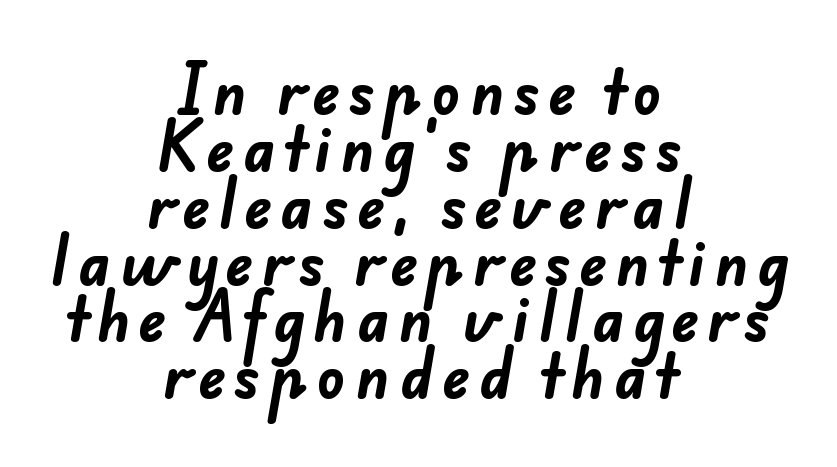
{"serif": "no", "bold": "yes", "weight": "bold", "width": "normal", "stroke_contrast": "low", "x_height": "small", "monospaced": "no", "underline": "no", "align": "center", "line_spacing": "tight", "line_spacing_ratio": 0.98, "glyph_px": 58}
